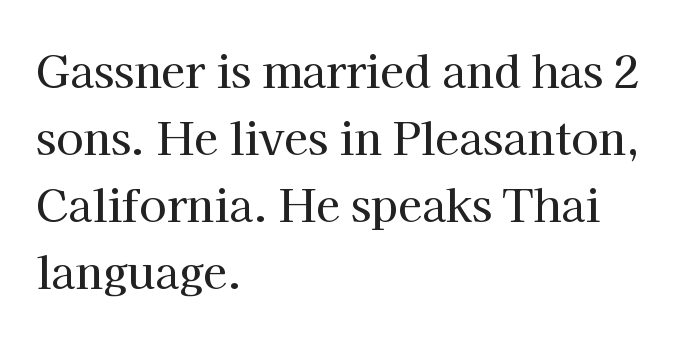
The image shows 44 px serif type, upright; set left-aligned, normal line spacing (1.52x), normal letter spacing, not underlined; high stroke contrast and a medium x-height.
